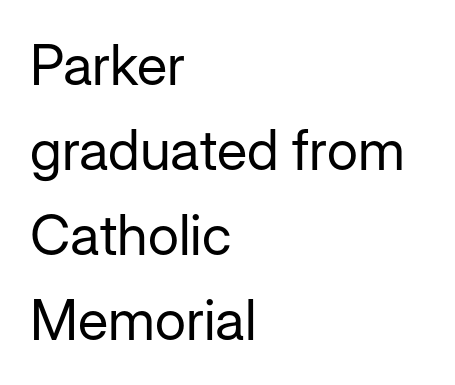
The image shows 56 px regular-weight sans-serif type, upright; set left-aligned, normal line spacing (1.52x), normal letter spacing, not underlined; low stroke contrast and a medium x-height.
